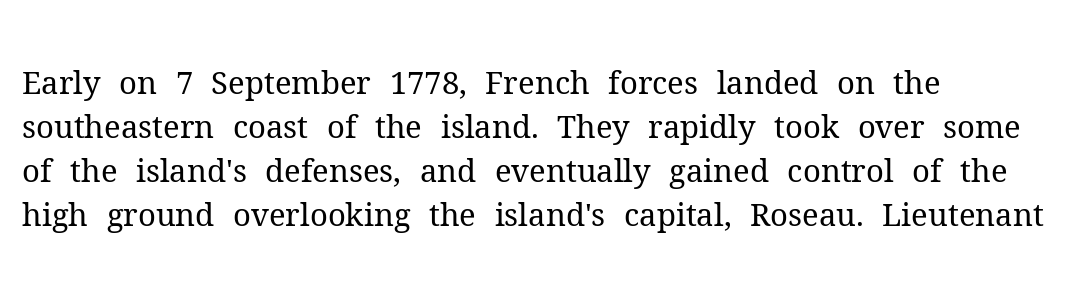
Q: Is the text bold? A: No.
Q: Is the text italic (slanted)? A: No, it is upright.
Q: Is the typeface a serif or a sans-serif typeface? A: Serif.
Q: Is the text underlined? A: No.
Q: How is the paragraph aligned? A: Left-aligned.
Q: Is the spacing between letters normal or unusually wide? A: Normal.
Q: Is the spacing between lines tight, normal or loose? A: Normal.
Q: Width (condensed, normal, or wide)? A: Normal.
Q: Stroke contrast? A: Medium.
Q: x-height? A: Medium.
Q: Monospaced? A: No.
